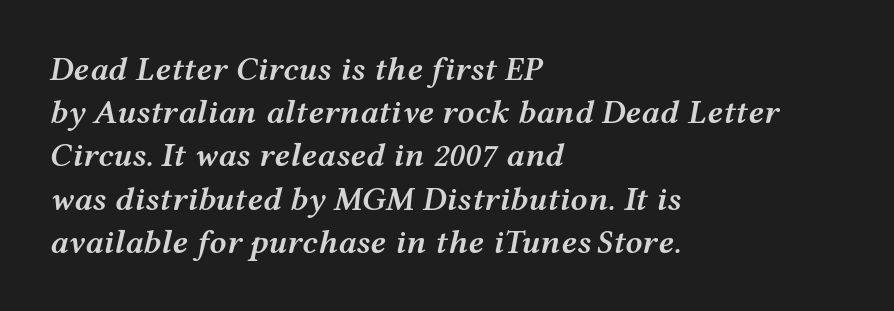
Q: Is the text bold? A: Semi-bold.
Q: Is the text italic (slanted)? A: Yes, it leans right by about 12 degrees.
Q: Is the text underlined? A: No.
Q: How is the paragraph aligned? A: Left-aligned.
Q: Is the spacing between letters normal or unusually wide? A: Normal.
Q: Is the spacing between lines tight, normal or loose? A: Normal.
Q: Width (condensed, normal, or wide)? A: Wide.
Q: Stroke contrast? A: Medium.
Q: x-height? A: Medium.
Q: Monospaced? A: No.
